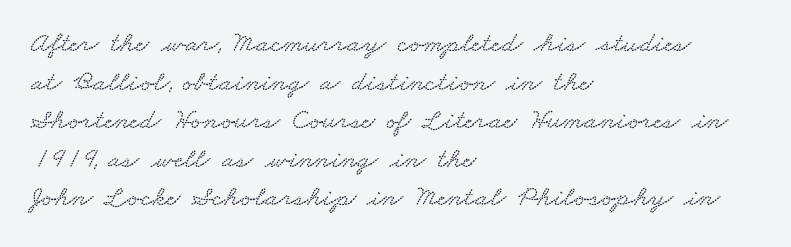
Honestly, the letter spacing is just normal — you wouldn't notice it. Check the space under the baseline: it is left empty. The face used here is proportionally spaced, like ordinary book or web type. One-word summary of the alignment: left. Leading matches the norm, producing a regular column.
